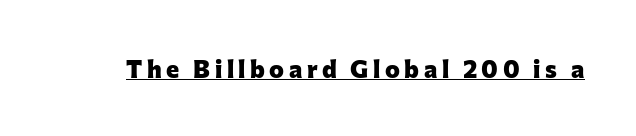
The image shows 25 px bold type, upright; set underlined.
